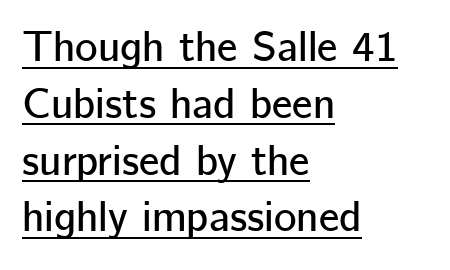
The line-height multiplier appears to be the usual default. The text block is weighted toward the left margin, trailing off unevenly rightward. Do the characters align in a grid? No, the font is proportional. This sample uses plain, unmodified letter spacing.
